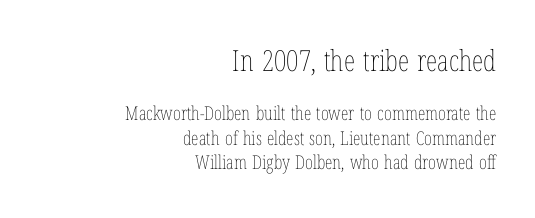
The image shows 29 px thin, condensed type, upright; set right-aligned, normal line spacing (1.28x), normal letter spacing, not underlined; the first (top) block is 1.53x larger; low stroke contrast and a medium x-height.
